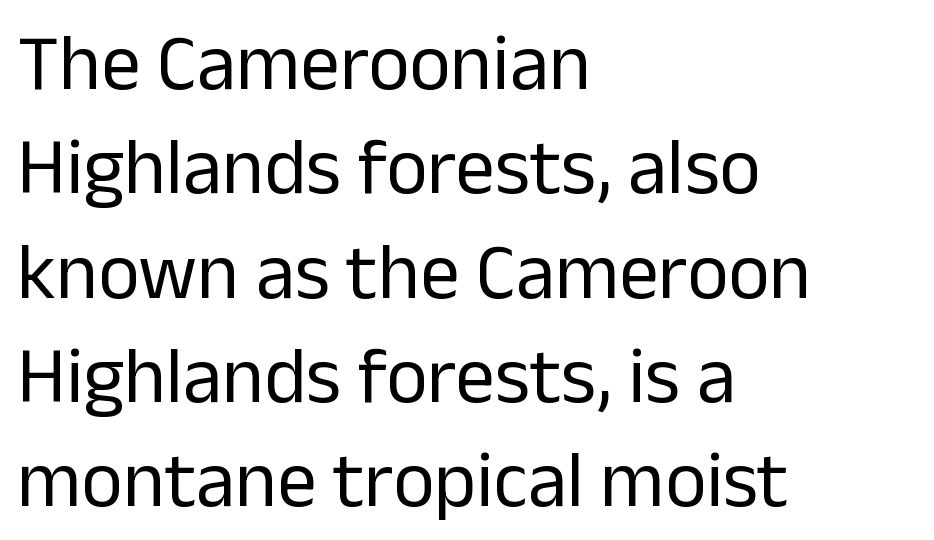
{"serif": "no", "italic": "no", "bold": "no", "weight": "regular", "width": "normal", "stroke_contrast": "low", "x_height": "medium", "monospaced": "no", "underline": "no", "align": "left", "line_spacing": "normal", "line_spacing_ratio": 1.32, "letter_spacing": "normal", "letter_spacing_em": 0.0, "glyph_px": 79}
